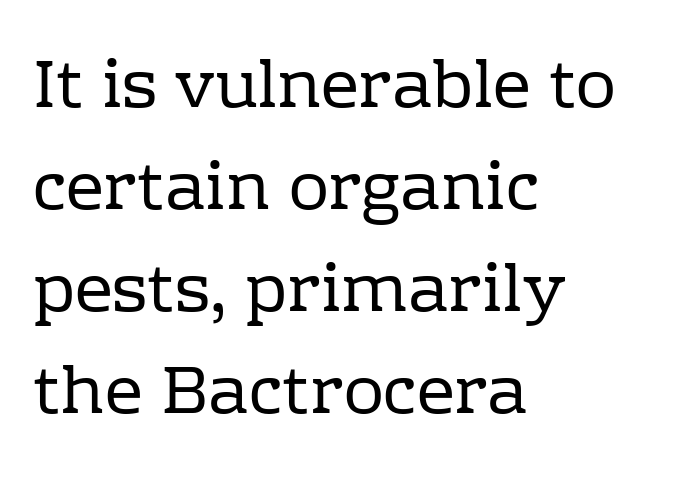
Q: Is the text bold? A: No.
Q: Is the text italic (slanted)? A: No, it is upright.
Q: Is the typeface a serif or a sans-serif typeface? A: Serif.
Q: Is the text underlined? A: No.
Q: How is the paragraph aligned? A: Left-aligned.
Q: Is the spacing between letters normal or unusually wide? A: Normal.
Q: Is the spacing between lines tight, normal or loose? A: Normal.
Q: Width (condensed, normal, or wide)? A: Normal.
Q: Stroke contrast? A: Low.
Q: x-height? A: Medium.
Q: Monospaced? A: No.
